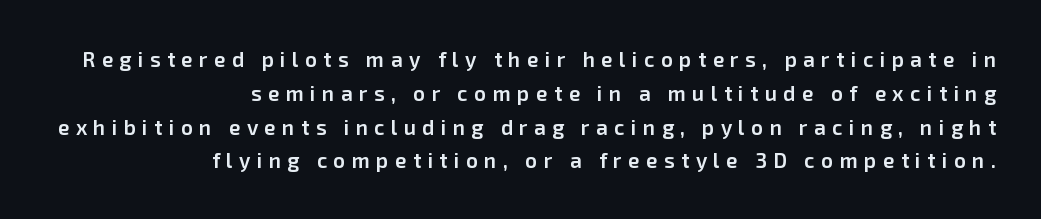
{"italic": "no", "bold": "semi", "underline": "no", "align": "right", "line_spacing": "normal", "line_spacing_ratio": 1.61, "letter_spacing": "wide", "letter_spacing_em": 0.3, "glyph_px": 21}
